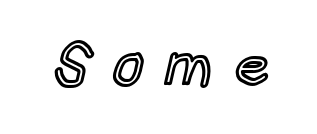
Q: Is the text italic (slanted)? A: Yes.
Q: Is the text underlined? A: No.
Q: Is the spacing between letters normal or unusually wide? A: Unusually wide.
Q: Width (condensed, normal, or wide)? A: Condensed.
Q: x-height? A: Large.
Q: Monospaced? A: No.
